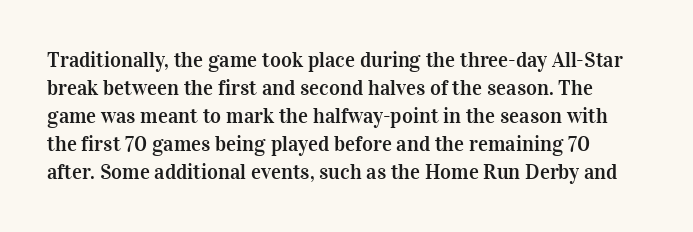
How are the letters spaced? Ordinarily, with no added tracking. The gap between lines stays unmarked. In terms of leading, this rendering sits right in the middle. Italic? Not at all — the glyphs are vertical.
